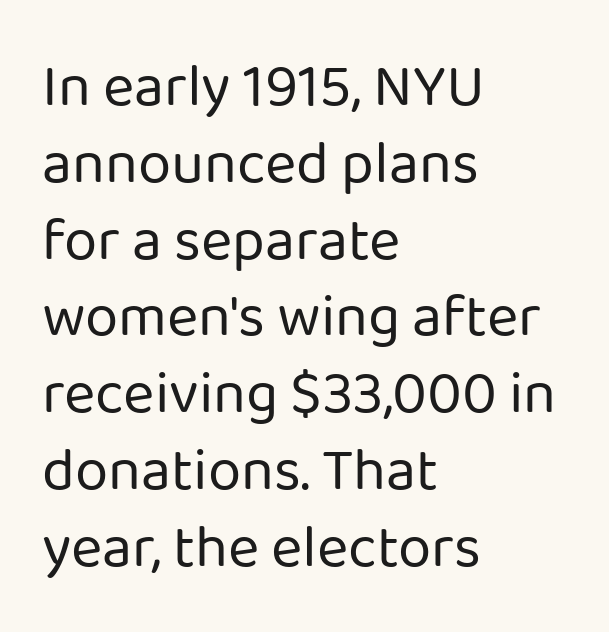
Q: Is the text bold? A: No.
Q: Is the text italic (slanted)? A: No, it is upright.
Q: Is the typeface a serif or a sans-serif typeface? A: Sans-serif.
Q: Is the text underlined? A: No.
Q: How is the paragraph aligned? A: Left-aligned.
Q: Is the spacing between letters normal or unusually wide? A: Normal.
Q: Is the spacing between lines tight, normal or loose? A: Normal.
Q: Width (condensed, normal, or wide)? A: Normal.
Q: Stroke contrast? A: Low.
Q: x-height? A: Medium.
Q: Monospaced? A: No.
